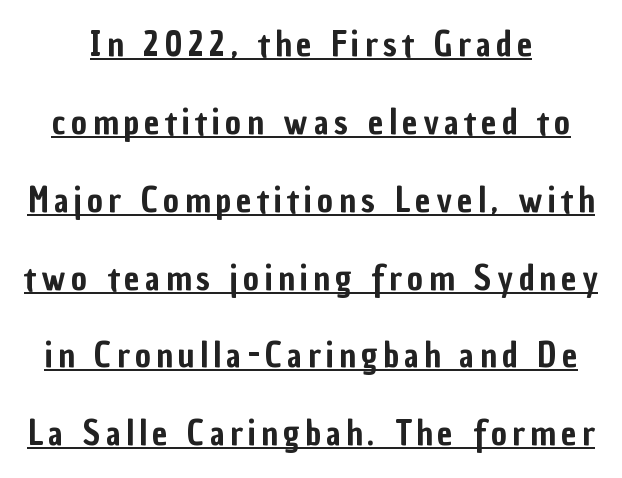
Varying glyph widths throughout — classic text-font behaviour. Ordinary non-slanted type is in use. What kind of face is this? One without serifs — a sans. In designer terms, the underline attribute is active on this setting. The rendering uses a large line-height, opening up the rows.
